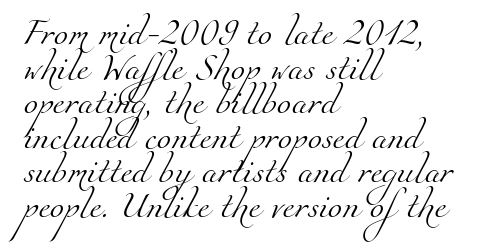
The image shows 26 px text type; set left-aligned, normal line spacing (1.33x), normal letter spacing, not underlined.
